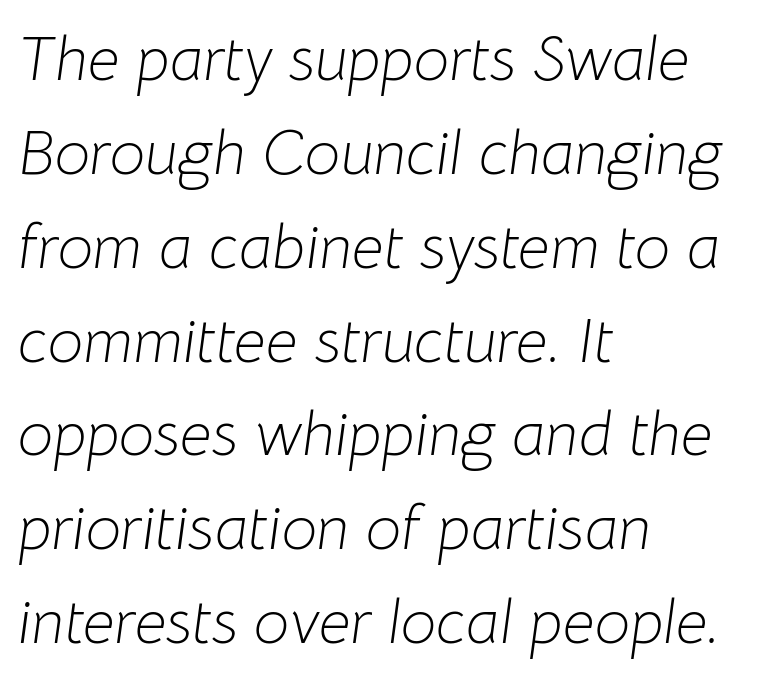
The image shows 63 px light type, italic (leaning right); set left-aligned, normal line spacing (1.49x), normal letter spacing, not underlined; low stroke contrast and a medium x-height.
